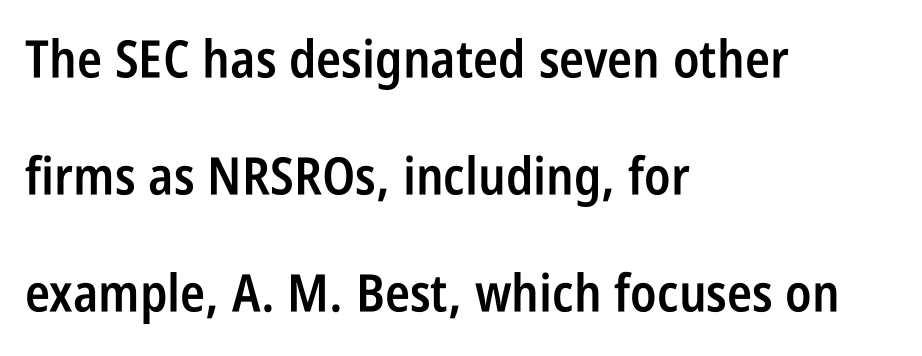
{"serif": "no", "italic": "no", "bold": "semi", "weight": "semibold", "width": "condensed", "stroke_contrast": "low", "x_height": "large", "monospaced": "no", "underline": "no", "align": "left", "line_spacing": "loose", "line_spacing_ratio": 2.25, "letter_spacing": "normal", "letter_spacing_em": 0.0, "glyph_px": 52}
